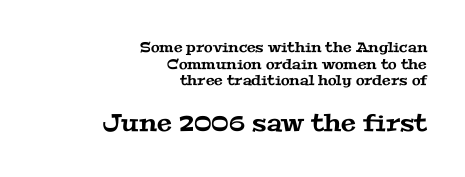
The compositor pushed each line to the right boundary. Inter-character spacing is left at the font's built-in metrics. The composition opens small and finishes big. Honestly, there is no underline to notice here at all.
